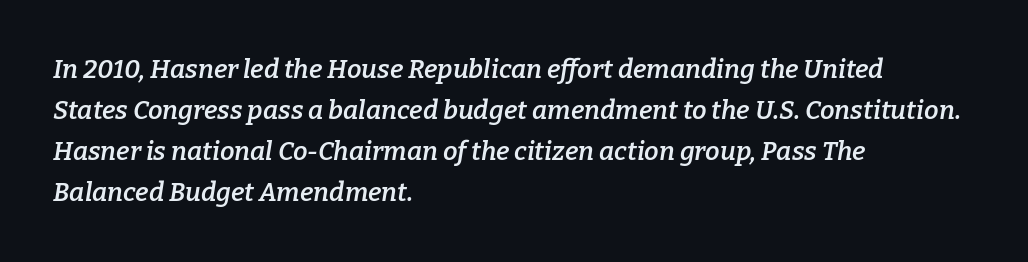
The designer left line spacing at the default. The specimen reads as italic at a glance. Line starts are locked; line ends wander. There is no visible air inserted between adjacent glyphs. How heavy is the stroke? Medium-heavy — a semibold, shy of bold. Check under the words: just untouched page.
